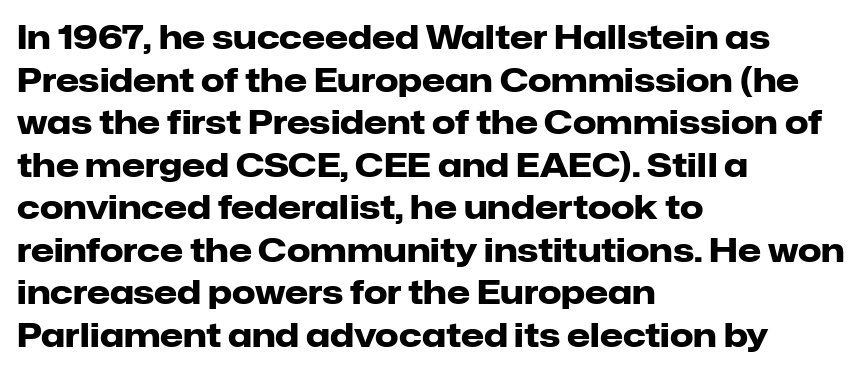
This block has exactly the height ordinary leading produces. Reading down the block, your eye returns to a fixed left position each line. Regarding serifs, this sample does without them. Heavy-handed strokes throughout: this text is bold. This sample uses an upright cut, with every glyph sitting square on the baseline. Underline: absent.
